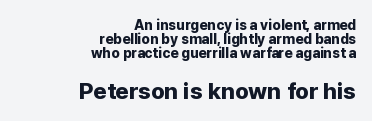
The image shows 23 px bold type, upright; set right-aligned, tight line spacing (1.01x), normal letter spacing, not underlined; the second (bottom) block is 1.64x larger.
